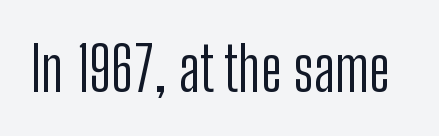
The gap between lines stays unmarked. Type style note: lacks serifs. Heaviness? Minimal to ordinary, like unemphasized prose. Tracking here is standard; glyphs follow each other at the usual distance. The letters stand straight up with perfectly vertical stems.
